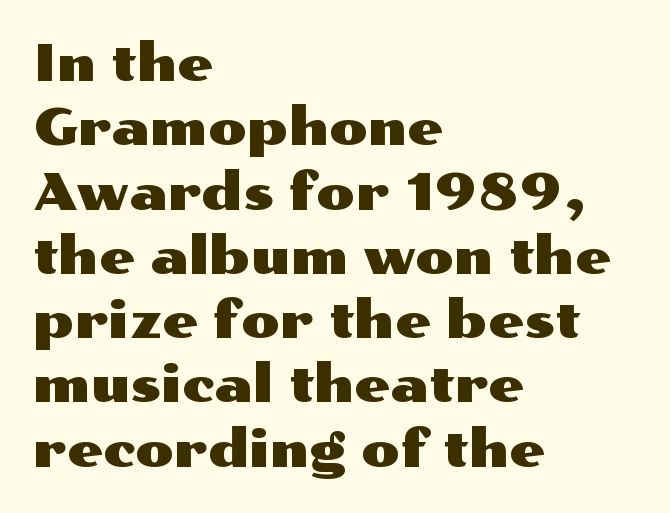
The axis of the letterforms is exactly vertical. The strip under each line holds only bare page. Typographically, this falls in the sans-serif category. Line beginnings align vertically; line endings do not. Evenly set lines give the paragraph a standard silhouette.
